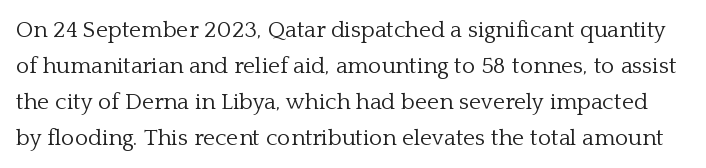
{"italic": "no", "bold": "no", "underline": "no", "line_spacing": "normal", "line_spacing_ratio": 1.57, "letter_spacing": "normal", "letter_spacing_em": 0.0, "glyph_px": 23}
